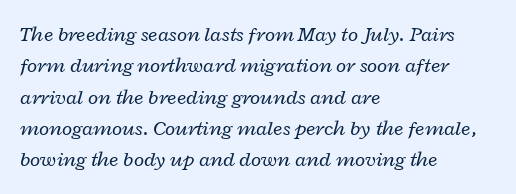
The image shows 21 px text type, italic (leaning right); set left-aligned, normal line spacing (1.49x), normal letter spacing, not underlined.
